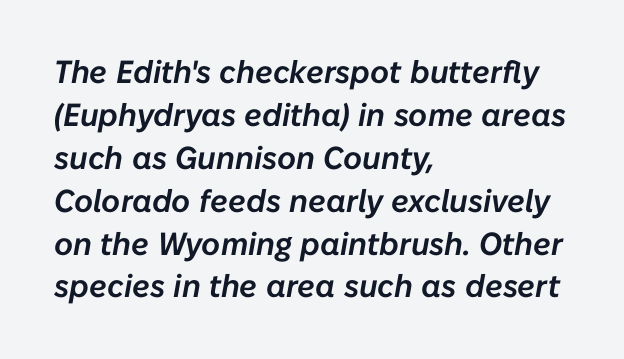
Decoration check: the copy has no underline. Is the letter spacing exaggerated? No — it looks like the ordinary default. The rows are spaced the way most documents space them. The rendering uses natural spacing where letterforms have individual widths. Where is the straight margin? On the left. Italic: yes, the glyphs are oblique.
